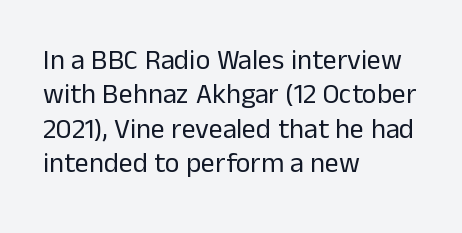
The line texture is even and compact thanks to regular tracking. Is the type heavy? It reads as light-to-regular instead. The typography opts for an upright posture over an oblique one. The foot of each line stays bare and open. The lines are quadded left. Think of a printed novel: that variable character pitch is what you see here.
